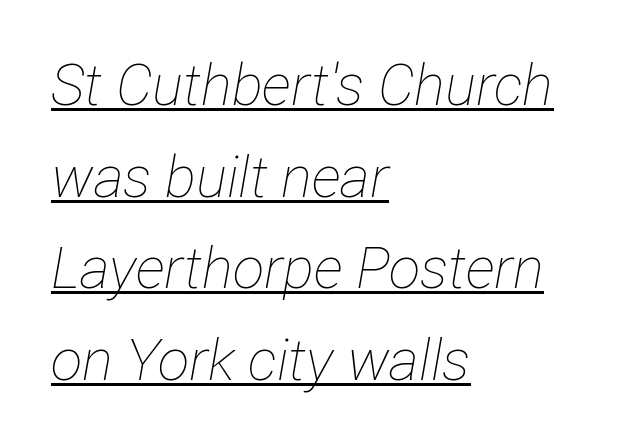
Q: Is the text bold? A: No.
Q: Is the text italic (slanted)? A: Yes, it leans right by about 12 degrees.
Q: Is the text underlined? A: Yes.
Q: How is the paragraph aligned? A: Left-aligned.
Q: Is the spacing between letters normal or unusually wide? A: Normal.
Q: Is the spacing between lines tight, normal or loose? A: Normal.
Q: Width (condensed, normal, or wide)? A: Condensed.
Q: Stroke contrast? A: Low.
Q: x-height? A: Medium.
Q: Monospaced? A: No.
